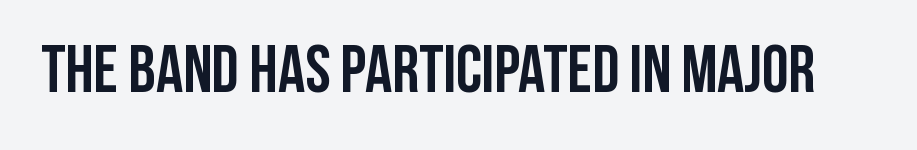
Q: Is the text bold? A: Yes.
Q: Is the text italic (slanted)? A: No, it is upright.
Q: Is the typeface a serif or a sans-serif typeface? A: Sans-serif.
Q: Is the text underlined? A: No.
Q: Is the spacing between letters normal or unusually wide? A: Normal.
Q: Width (condensed, normal, or wide)? A: Condensed.
Q: Stroke contrast? A: Low.
Q: x-height? A: Large.
Q: Monospaced? A: No.
